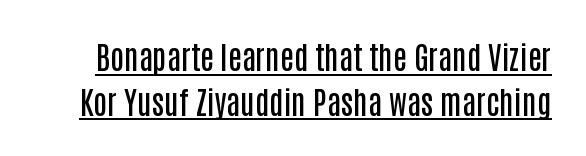
{"serif": "no", "italic": "no", "bold": "semi", "weight": "semibold", "width": "condensed", "stroke_contrast": "low", "x_height": "large", "monospaced": "no", "underline": "yes", "line_spacing": "normal", "line_spacing_ratio": 1.44, "letter_spacing": "normal", "letter_spacing_em": 0.0, "glyph_px": 31}
